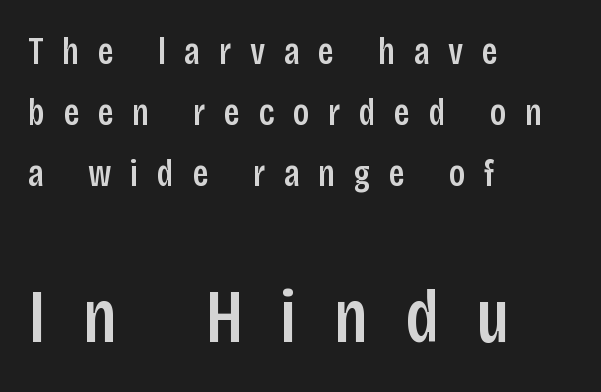
{"serif": "no", "italic": "no", "width": "condensed", "stroke_contrast": "low", "x_height": "large", "monospaced": "no", "underline": "no", "align": "left", "line_spacing": "normal", "line_spacing_ratio": 1.6, "letter_spacing": "wide", "letter_spacing_em": 0.49, "larger_block": "second", "size_ratio": 2.0, "glyph_px": 76}
